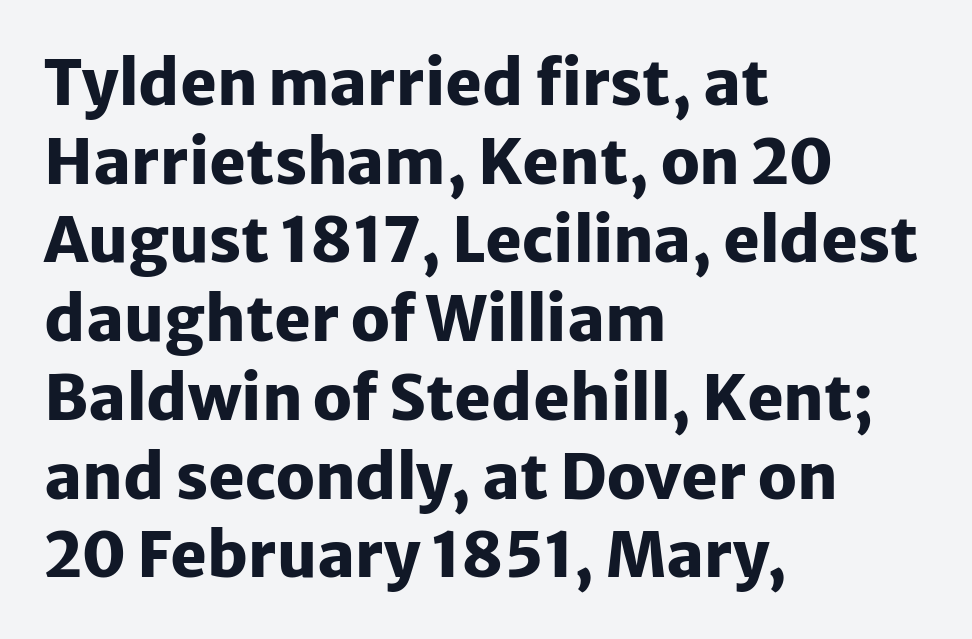
{"serif": "no", "italic": "no", "bold": "yes", "weight": "heavy", "width": "normal", "stroke_contrast": "low", "x_height": "medium", "monospaced": "no", "underline": "no", "align": "left", "line_spacing": "normal", "line_spacing_ratio": 1.27, "letter_spacing": "normal", "letter_spacing_em": 0.0, "glyph_px": 62}
